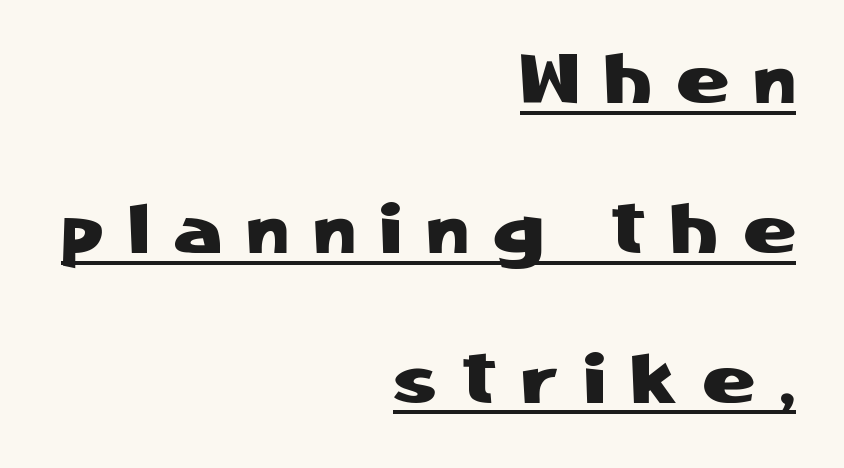
{"serif": "no", "italic": "no", "width": "normal", "stroke_contrast": "low", "x_height": "medium", "monospaced": "no", "underline": "yes", "align": "right", "line_spacing": "loose", "line_spacing_ratio": 2.14, "letter_spacing": "wide", "letter_spacing_em": 0.37, "glyph_px": 70}
